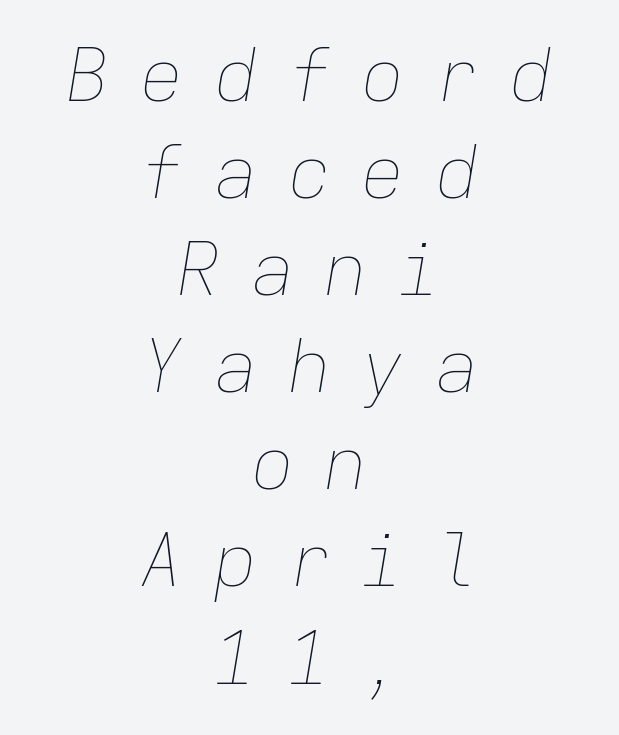
Q: Is the text bold? A: No.
Q: Is the text italic (slanted)? A: Yes, it leans right by about 9 degrees.
Q: Is the text underlined? A: No.
Q: How is the paragraph aligned? A: Centered.
Q: Is the spacing between letters normal or unusually wide? A: Unusually wide.
Q: Is the spacing between lines tight, normal or loose? A: Normal.
Q: Width (condensed, normal, or wide)? A: Normal.
Q: Stroke contrast? A: Low.
Q: x-height? A: Medium.
Q: Monospaced? A: Yes.
